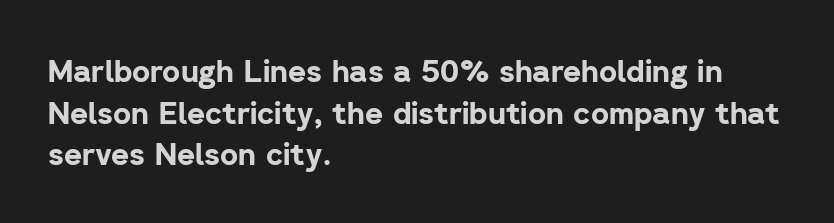
The image shows 31 px bold sans-serif type, upright; set left-aligned, normal line spacing (1.34x), normal letter spacing, not underlined; low stroke contrast and a medium x-height.
